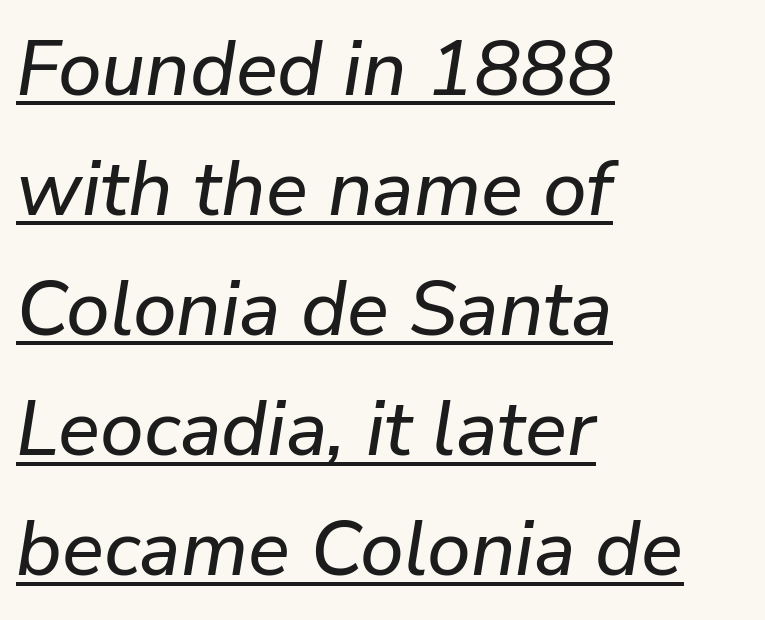
{"italic": "yes", "lean": "right", "slant_degrees": 9, "width": "normal", "stroke_contrast": "low", "x_height": "medium", "monospaced": "no", "underline": "yes", "align": "left", "line_spacing": "normal", "line_spacing_ratio": 1.54, "letter_spacing": "normal", "letter_spacing_em": 0.0, "glyph_px": 78}
